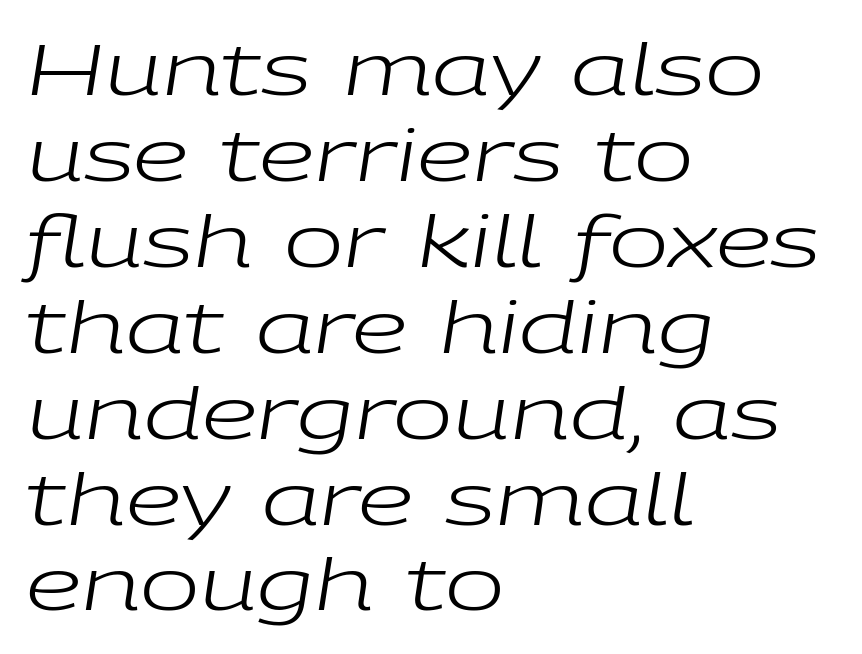
The image shows 71 px regular-weight, wide type, italic (leaning right); set left-aligned, line spacing 1.21x, normal letter spacing, not underlined; low stroke contrast and a medium x-height.
